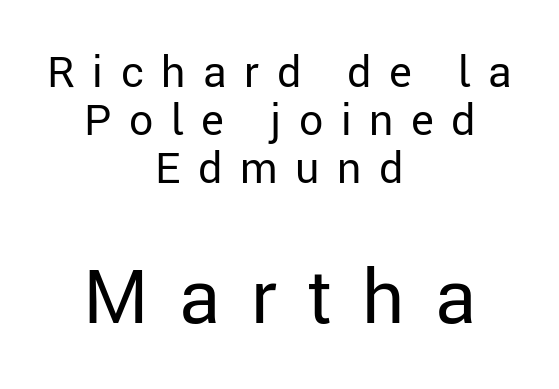
Serif or sans? Sans — the stroke terminals are bare. A bare baseline throughout the passage. Closely set lines give the paragraph a compact silhouette. Leftover space on each line is divided equally before and after the words.
